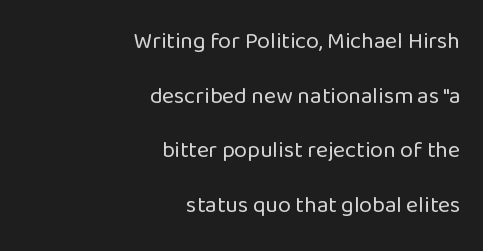
The gap between lines stays unmarked. Between one letter and the next there's only the usual sliver of space. A quiet, ordinary-to-light weight characterises the typeface. Italic: no, the glyphs are upright roman.
